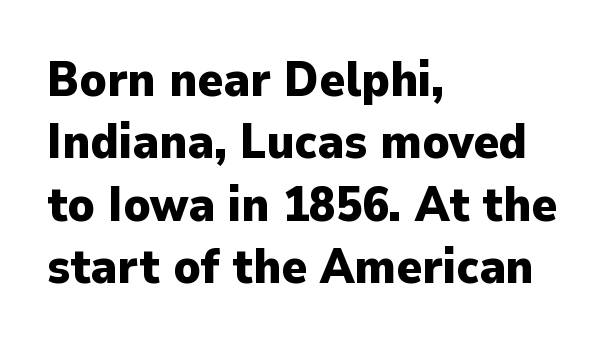
The image shows 48 px heavy sans-serif type, upright; set left-aligned, normal line spacing (1.3x), normal letter spacing, not underlined; low stroke contrast and a medium x-height.
